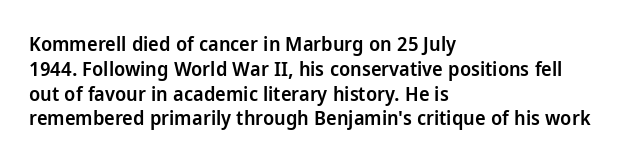
Q: Is the text bold? A: Semi-bold.
Q: Is the text italic (slanted)? A: No, it is upright.
Q: Is the text underlined? A: No.
Q: How is the paragraph aligned? A: Left-aligned.
Q: Is the spacing between letters normal or unusually wide? A: Normal.
